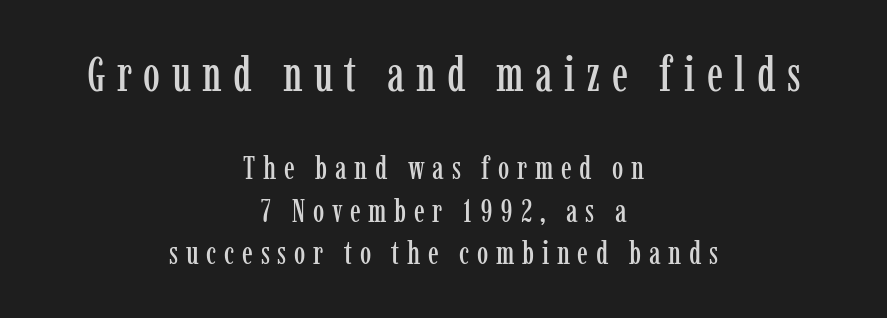
The image shows 48 px condensed serif type, upright; set centered, normal line spacing (1.34x), unusually wide letter spacing (+0.24 em), not underlined; the first (top) block is 1.5x larger; low stroke contrast and a medium x-height.
